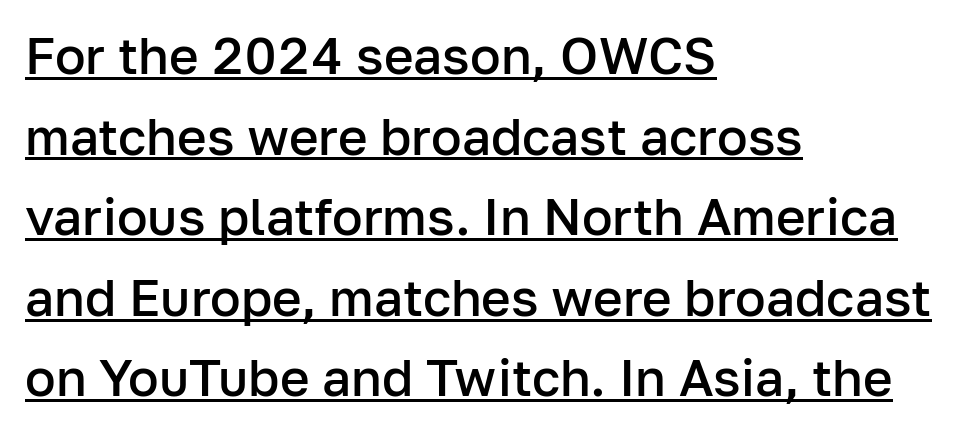
The image shows 51 px semibold sans-serif type, upright; set left-aligned, normal line spacing (1.58x), normal letter spacing, underlined; low stroke contrast and a medium x-height.
